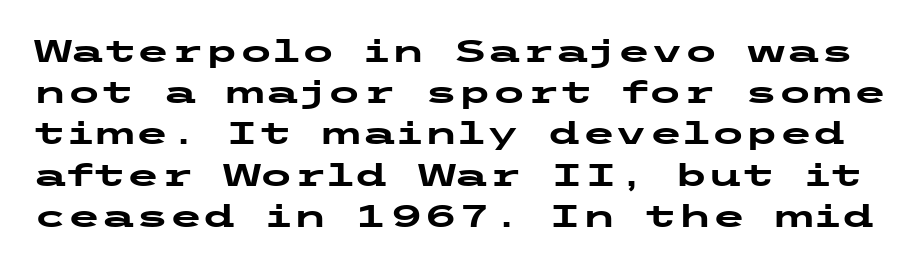
{"serif": "no", "italic": "no", "bold": "yes", "weight": "heavy", "width": "wide", "stroke_contrast": "low", "x_height": "medium", "underline": "no", "line_spacing": "normal", "line_spacing_ratio": 1.33, "letter_spacing": "normal", "letter_spacing_em": 0.0, "glyph_px": 31}
